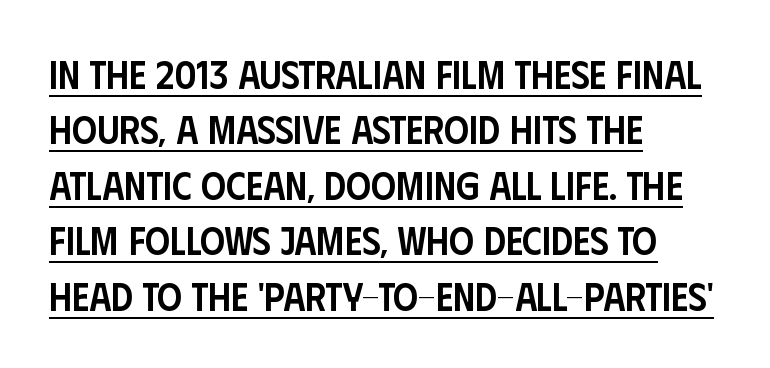
Q: Is the text bold? A: Semi-bold.
Q: Is the text italic (slanted)? A: No, it is upright.
Q: Is the typeface a serif or a sans-serif typeface? A: Sans-serif.
Q: Is the text underlined? A: Yes.
Q: How is the paragraph aligned? A: Left-aligned.
Q: Is the spacing between letters normal or unusually wide? A: Normal.
Q: Is the spacing between lines tight, normal or loose? A: Normal.
Q: Width (condensed, normal, or wide)? A: Condensed.
Q: Stroke contrast? A: Low.
Q: x-height? A: Large.
Q: Monospaced? A: No.
